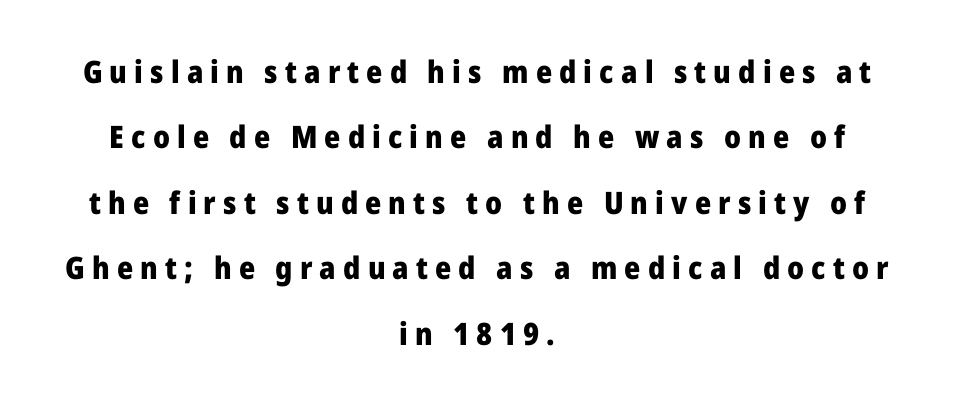
Examine the stroke ends and you'll find no serifs. The tracking reads as deliberately expanded to a designer's eye. Notice the wide empty band between every row — that's loose leading. This sample has the flowing, uneven cadence of proportional lettering.
